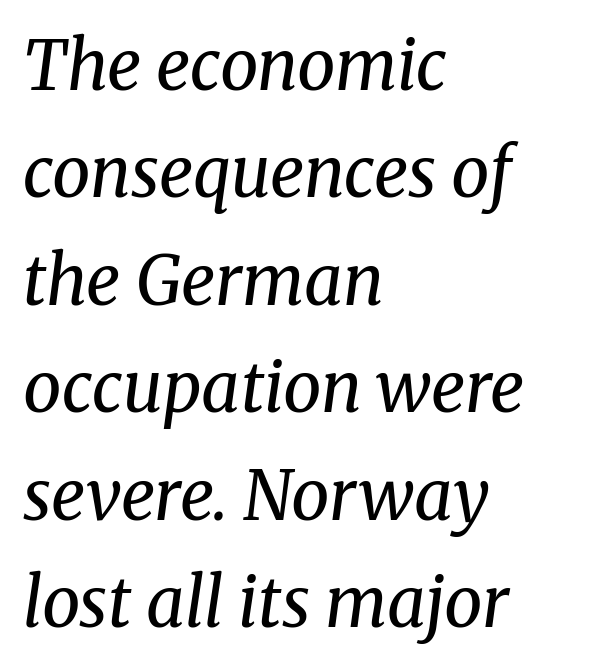
{"serif": "yes", "italic": "yes", "lean": "right", "slant_degrees": 8, "bold": "no", "weight": "regular", "width": "normal", "stroke_contrast": "medium", "x_height": "medium", "monospaced": "no", "underline": "no", "align": "left", "line_spacing": "normal", "line_spacing_ratio": 1.58, "letter_spacing": "normal", "letter_spacing_em": 0.0, "glyph_px": 68}
